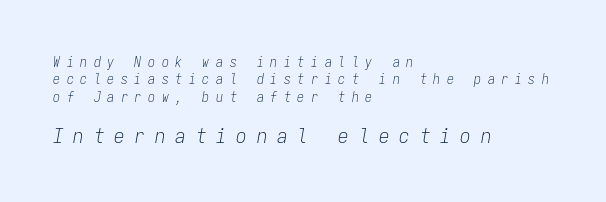
The image shows 21 px text type, italic (leaning right); set left-aligned, line spacing 1.24x, unusually wide letter spacing (+0.47 em), not underlined; the second (bottom) block is 1.5x larger.
